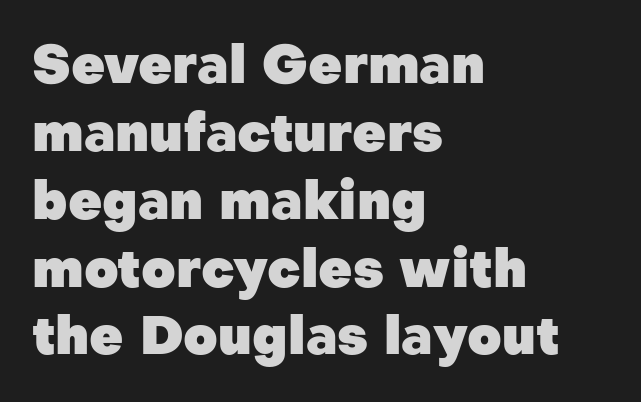
Q: Is the text bold? A: Yes.
Q: Is the text italic (slanted)? A: No, it is upright.
Q: Is the typeface a serif or a sans-serif typeface? A: Sans-serif.
Q: Is the text underlined? A: No.
Q: How is the paragraph aligned? A: Left-aligned.
Q: Is the spacing between letters normal or unusually wide? A: Normal.
Q: Is the spacing between lines tight, normal or loose? A: Normal.
Q: Width (condensed, normal, or wide)? A: Normal.
Q: Stroke contrast? A: Low.
Q: x-height? A: Medium.
Q: Monospaced? A: No.
